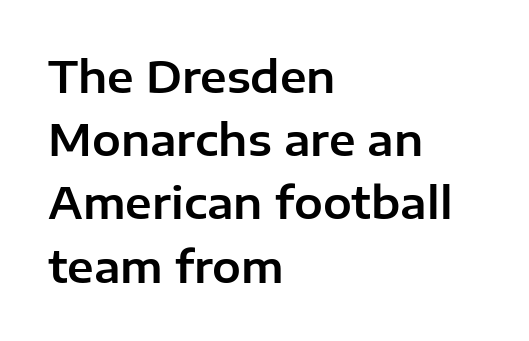
{"serif": "no", "italic": "no", "width": "normal", "stroke_contrast": "low", "x_height": "medium", "monospaced": "no", "underline": "no", "align": "left", "line_spacing": "normal", "line_spacing_ratio": 1.47, "letter_spacing": "normal", "letter_spacing_em": 0.0, "glyph_px": 43}
